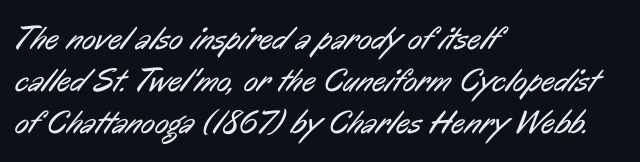
The image shows 33 px regular-weight, condensed sans-serif type; set left-aligned, normal line spacing (1.27x), normal letter spacing, not underlined; low stroke contrast and a medium x-height.
